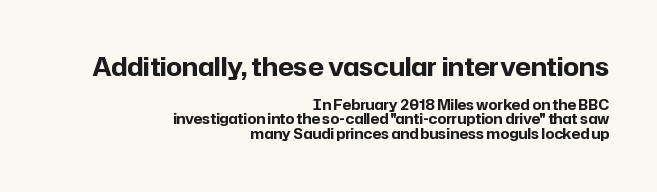
{"italic": "no", "bold": "yes", "underline": "no", "align": "right", "line_spacing": "tight", "line_spacing_ratio": 1.03, "letter_spacing": "normal", "letter_spacing_em": 0.0, "larger_block": "first", "size_ratio": 1.79, "glyph_px": 25}
